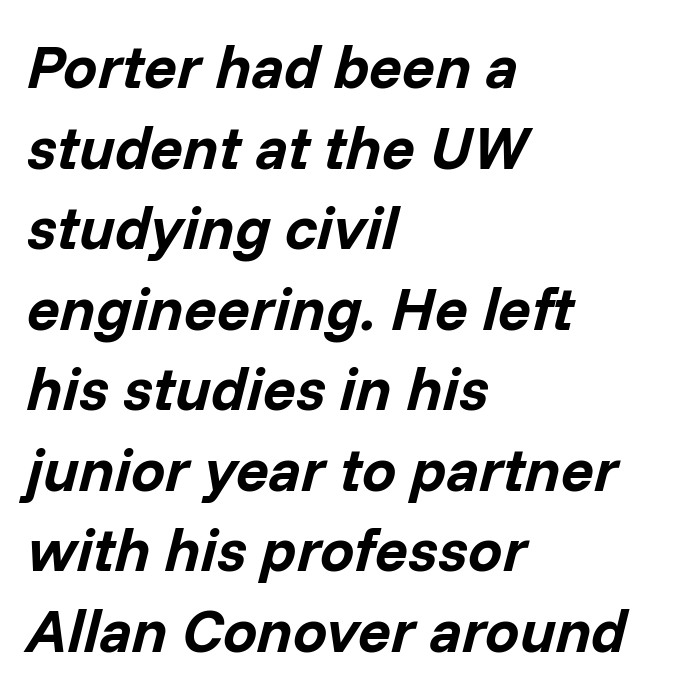
Bare-footed words on every line. Horizontal alignment here is leftward, the default for most running prose. Is there much room between lines? A standard amount, neither cramped nor airy. The type is set solid horizontally, with unmodified tracking. Does the weight exceed regular? Yes, all the way to bold. If you drew a line through each stem, it would be angled.
